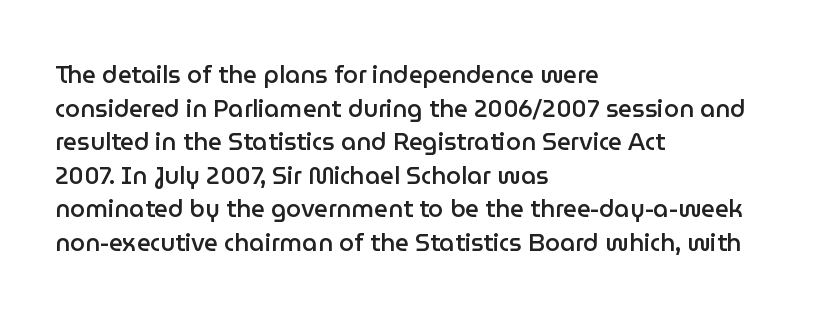
Q: Is the text bold? A: Semi-bold.
Q: Is the text italic (slanted)? A: No, it is upright.
Q: Is the text underlined? A: No.
Q: How is the paragraph aligned? A: Left-aligned.
Q: Is the spacing between letters normal or unusually wide? A: Normal.
Q: Is the spacing between lines tight, normal or loose? A: Normal.
